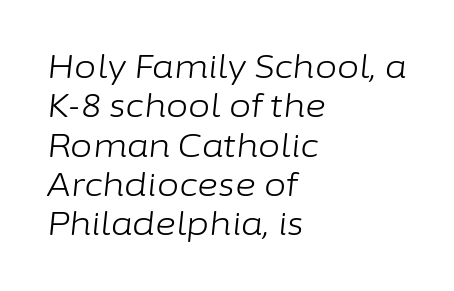
{"italic": "yes", "lean": "right", "slant_degrees": 6, "bold": "no", "weight": "light", "width": "normal", "stroke_contrast": "low", "x_height": "medium", "monospaced": "no", "underline": "no", "align": "left", "line_spacing_ratio": 1.23, "letter_spacing": "normal", "letter_spacing_em": 0.0, "glyph_px": 32}
